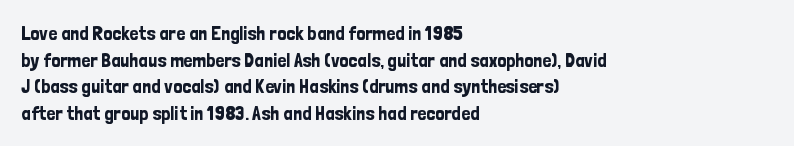
Q: Is the text italic (slanted)? A: No, it is upright.
Q: Is the text underlined? A: No.
Q: How is the paragraph aligned? A: Left-aligned.
Q: Is the spacing between letters normal or unusually wide? A: Normal.
Q: Is the spacing between lines tight, normal or loose? A: Normal.
